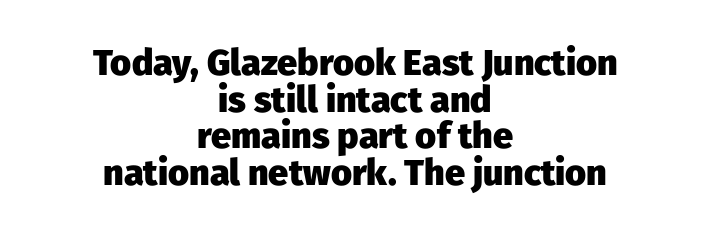
Emphasis by weight is at full strength: bold. In terms of letterform style, serifs are entirely absent. Looks like regular typesetting: each glyph gets only the width it needs. Alignment: centered.
